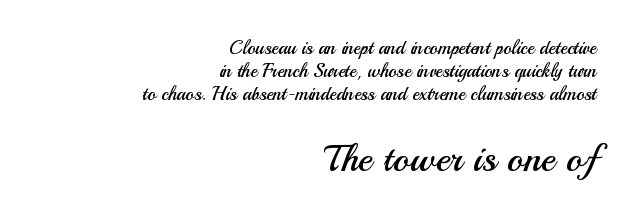
The image shows 38 px regular-weight sans-serif type; set right-aligned, line spacing 1.21x, normal letter spacing, not underlined; the second (bottom) block is 2.0x larger; medium stroke contrast and a small x-height.
